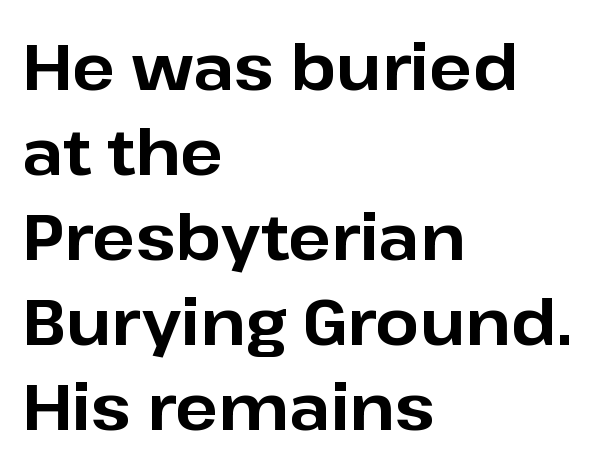
The lettering stays uniformly vertical, giving the passage a roman look. The zone under the glyphs is completely vacant. Is this a fixed-width face? No — the glyphs have proportional, varying widths. To sum up the face: it is a sans, with no serifs. Each new line begins a customary step beneath the previous one. Strong, thick strokes mark this as bold type.
